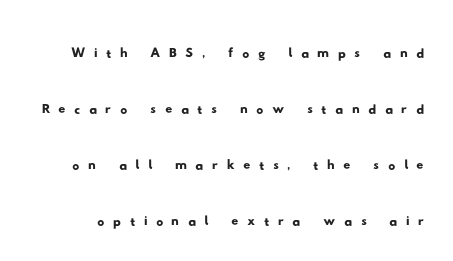
The glyphs in this specimen are sans serif. One glance says typical: line gaps are just what's usual. Character widths vary here, with narrow letters taking less room than wide ones. Someone cranked the tracking dial way up on this one. Words float on clear page, feet unadorned.
